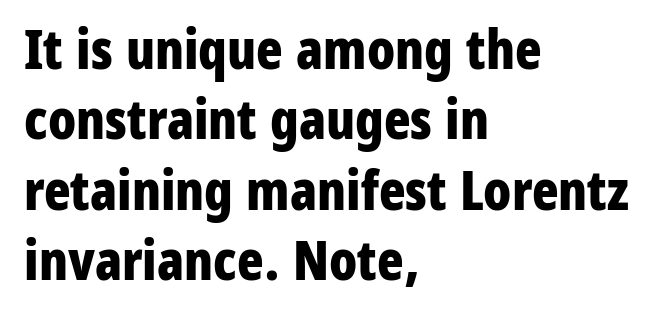
Q: Is the text bold? A: Yes.
Q: Is the text italic (slanted)? A: No, it is upright.
Q: Is the typeface a serif or a sans-serif typeface? A: Sans-serif.
Q: Is the text underlined? A: No.
Q: How is the paragraph aligned? A: Left-aligned.
Q: Is the spacing between letters normal or unusually wide? A: Normal.
Q: Is the spacing between lines tight, normal or loose? A: Normal.
Q: Width (condensed, normal, or wide)? A: Condensed.
Q: Stroke contrast? A: Low.
Q: x-height? A: Medium.
Q: Monospaced? A: No.
